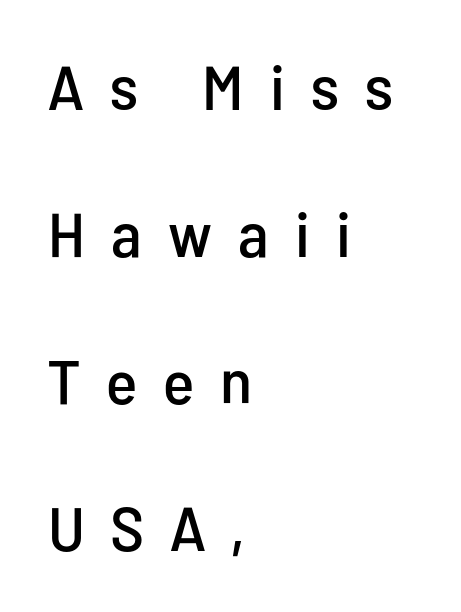
These lines stand farther apart than default settings would place them. Notice how the passage keeps a crisp vertical edge on the left only. The foot of each line stays bare and open. Does the lettering tilt? It doesn't — this is upright. Note the varied advance widths — an 'i' is clearly narrower than an 'm'. Words appear elongated and porous because spacing is wide.
